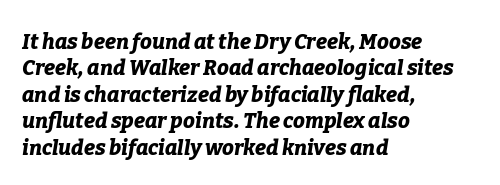
The image shows 21 px bold type, italic (leaning right); set left-aligned, normal line spacing (1.26x), normal letter spacing, not underlined.
